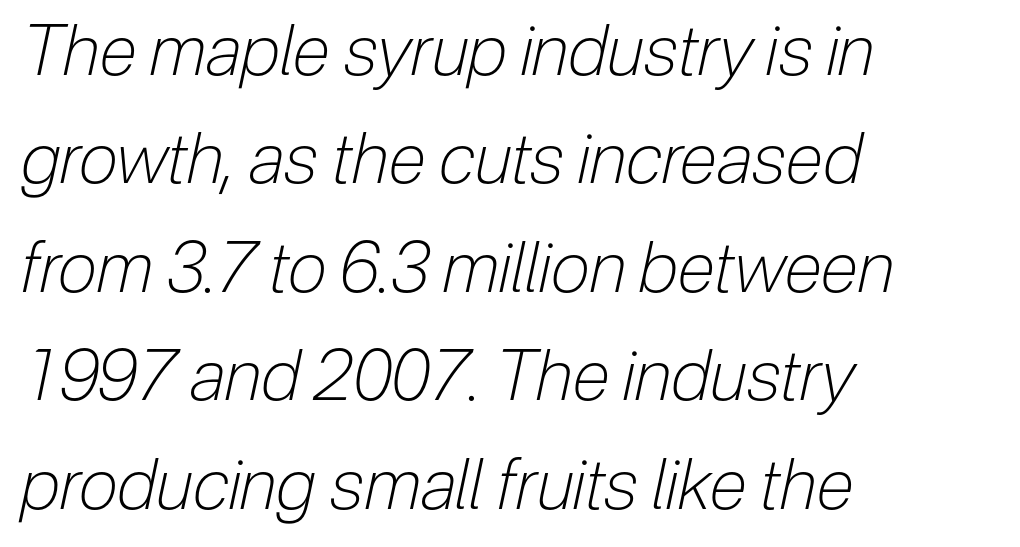
{"italic": "yes", "lean": "right", "slant_degrees": 12, "bold": "no", "weight": "light", "width": "condensed", "stroke_contrast": "low", "x_height": "medium", "monospaced": "no", "underline": "no", "align": "left", "line_spacing": "normal", "line_spacing_ratio": 1.55, "letter_spacing": "normal", "letter_spacing_em": 0.0, "glyph_px": 70}
